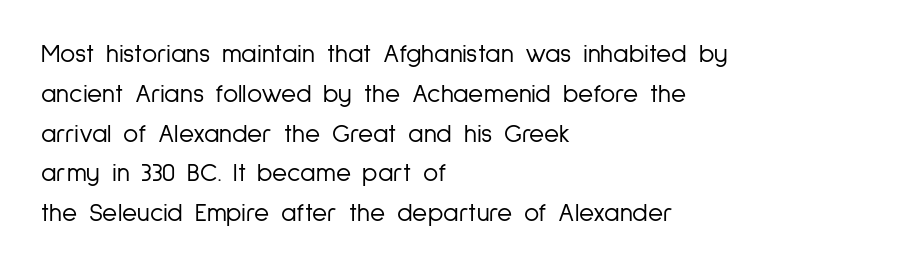
Q: Is the text bold? A: No.
Q: Is the text italic (slanted)? A: No, it is upright.
Q: Is the text underlined? A: No.
Q: How is the paragraph aligned? A: Left-aligned.
Q: Is the spacing between letters normal or unusually wide? A: Normal.
Q: Is the spacing between lines tight, normal or loose? A: Normal.
